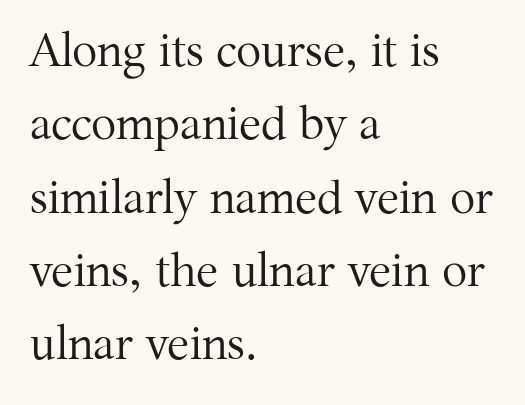
The rag falls on the right side of this text block. Horizontal bands of white between lines are of average thickness. The letters stand upright; this is a roman face. Each stroke keeps to a modest, everyday thickness or less.
